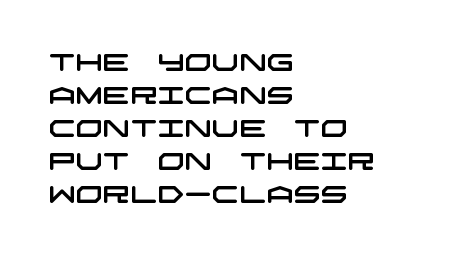
Q: Is the text underlined? A: No.
Q: How is the paragraph aligned? A: Left-aligned.
Q: Is the spacing between letters normal or unusually wide? A: Normal.
Q: Is the spacing between lines tight, normal or loose? A: Normal.
